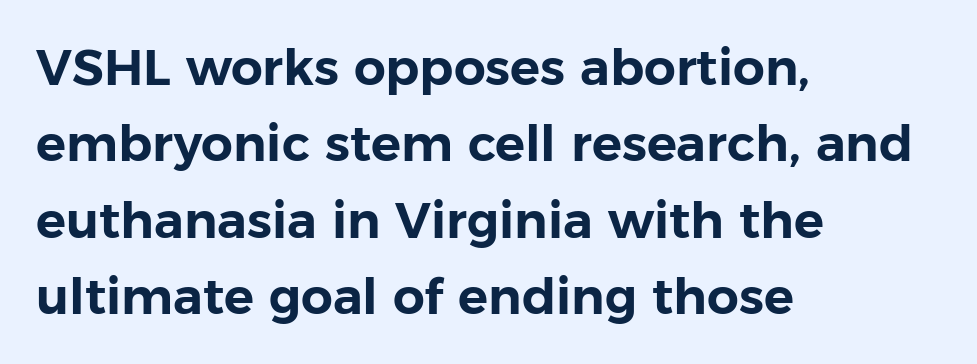
Q: Is the text italic (slanted)? A: No, it is upright.
Q: Is the typeface a serif or a sans-serif typeface? A: Sans-serif.
Q: Is the text underlined? A: No.
Q: How is the paragraph aligned? A: Left-aligned.
Q: Is the spacing between letters normal or unusually wide? A: Normal.
Q: Is the spacing between lines tight, normal or loose? A: Normal.
Q: Width (condensed, normal, or wide)? A: Normal.
Q: Stroke contrast? A: Low.
Q: x-height? A: Medium.
Q: Monospaced? A: No.
